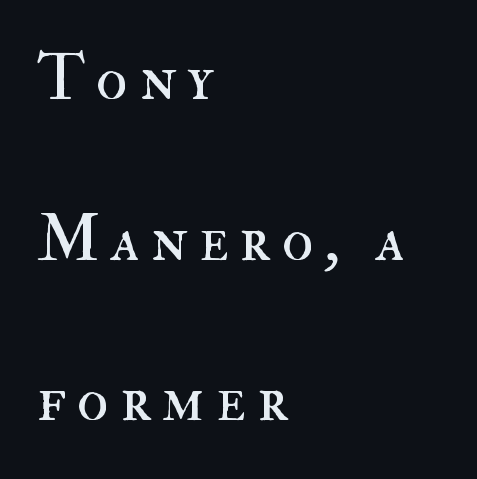
{"italic": "no", "bold": "no", "weight": "regular", "width": "normal", "stroke_contrast": "high", "x_height": "small", "monospaced": "no", "underline": "no", "align": "left", "line_spacing": "loose", "line_spacing_ratio": 2.47, "glyph_px": 65}
